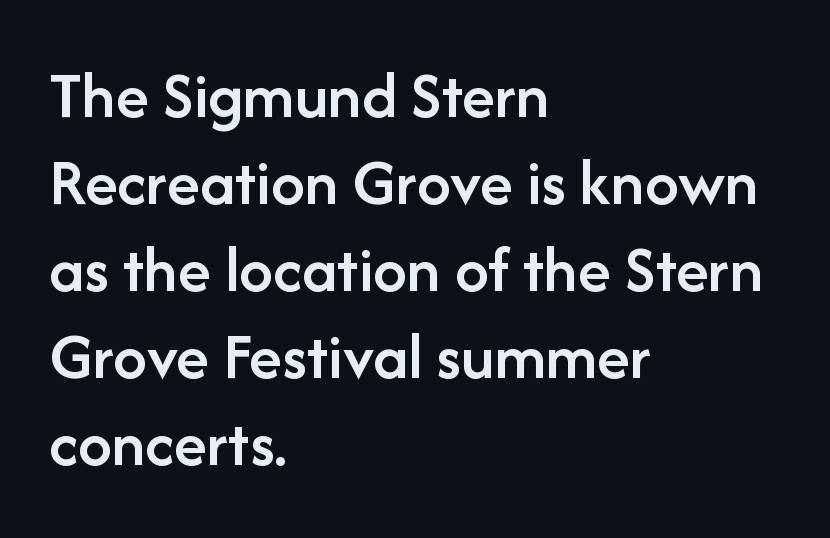
The image shows 68 px semibold sans-serif type, upright; set left-aligned, normal line spacing (1.28x), normal letter spacing, not underlined; low stroke contrast and a medium x-height.
